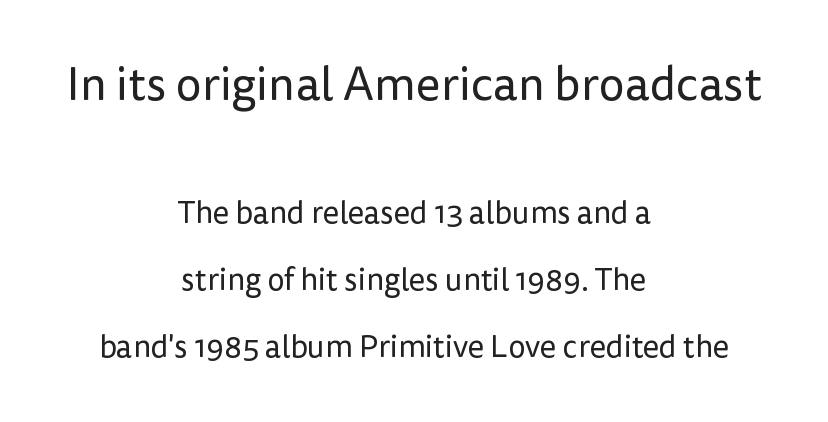
{"serif": "no", "italic": "no", "bold": "no", "weight": "regular", "width": "normal", "stroke_contrast": "low", "x_height": "medium", "monospaced": "no", "underline": "no", "align": "center", "line_spacing": "loose", "line_spacing_ratio": 2.16, "letter_spacing": "normal", "letter_spacing_em": 0.0, "larger_block": "first", "size_ratio": 1.52, "glyph_px": 47}
